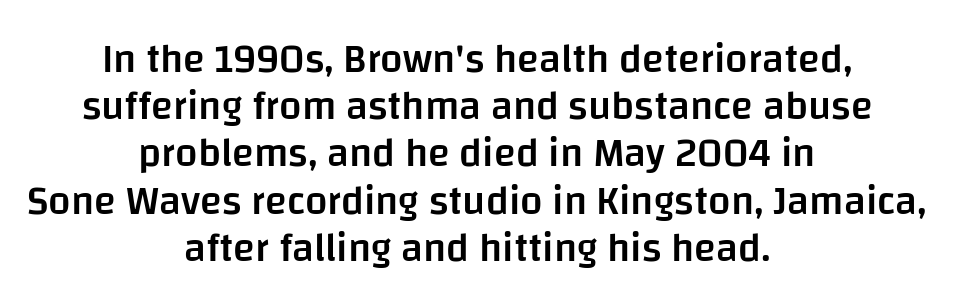
Q: Is the text bold? A: Semi-bold.
Q: Is the text italic (slanted)? A: No, it is upright.
Q: Is the typeface a serif or a sans-serif typeface? A: Sans-serif.
Q: Is the text underlined? A: No.
Q: How is the paragraph aligned? A: Centered.
Q: Is the spacing between letters normal or unusually wide? A: Normal.
Q: Width (condensed, normal, or wide)? A: Normal.
Q: Stroke contrast? A: Low.
Q: x-height? A: Large.
Q: Monospaced? A: No.
